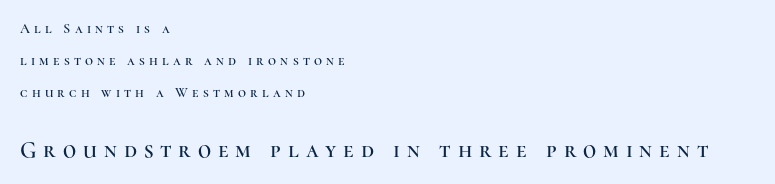
{"italic": "no", "underline": "no", "align": "left", "line_spacing": "loose", "line_spacing_ratio": 2.29, "letter_spacing": "wide", "letter_spacing_em": 0.3, "larger_block": "second", "size_ratio": 1.64, "glyph_px": 23}
